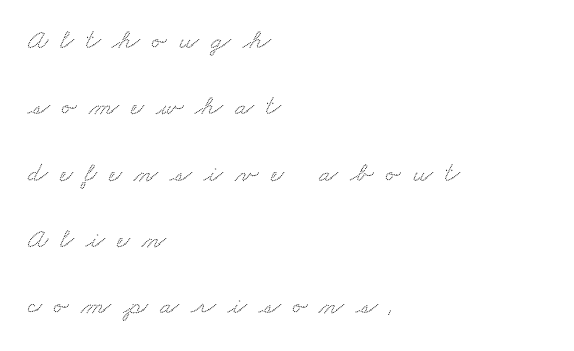
The image shows 28 px wide serif type; set left-aligned, loose line spacing (2.37x), unusually wide letter spacing (+0.43 em), not underlined; low stroke contrast and a small x-height.
